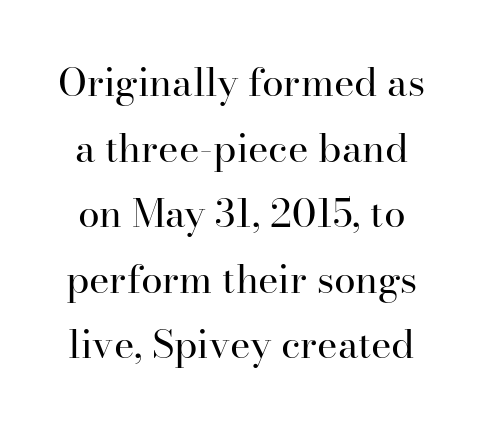
The typesetting does not lean heavy: it is not bold. Observe the ordinary spacing: letters are neighbours, not strangers. When letters stand straight like this, we call the style roman or upright. Honestly, there is no underline to notice here at all. Is this a sans? No — the strokes have serifs.
